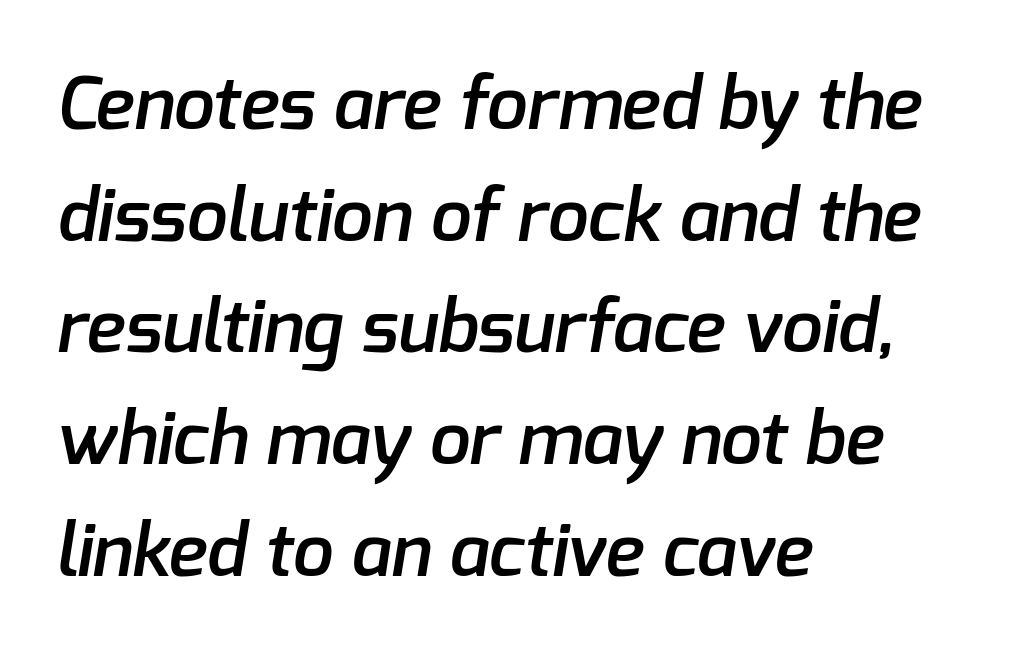
Tracking here is standard; glyphs follow each other at the usual distance. Does the copy run flush right? No — it runs flush left. The baseline area is clear. Spacing verdict: proportional, widths tailored to each character.
